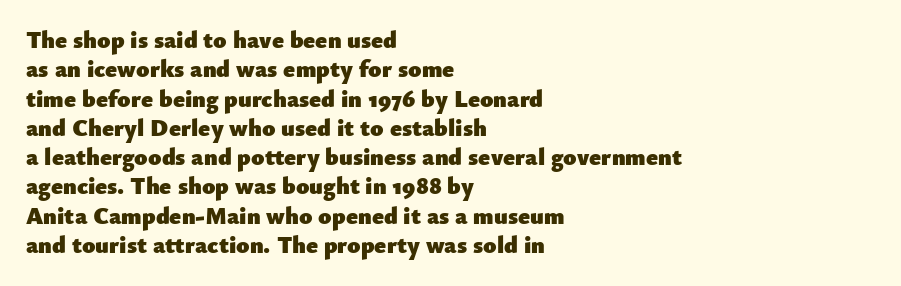
Q: Is the text bold? A: Yes.
Q: Is the text italic (slanted)? A: No, it is upright.
Q: Is the text underlined? A: No.
Q: How is the paragraph aligned? A: Left-aligned.
Q: Is the spacing between letters normal or unusually wide? A: Normal.
